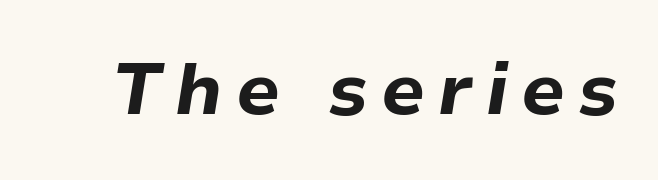
The string is rendered with underlining switched off. These lines carry a lot of weight — the face is fully bold. Quick note: italic. This sample has the flowing, uneven cadence of proportional lettering.
